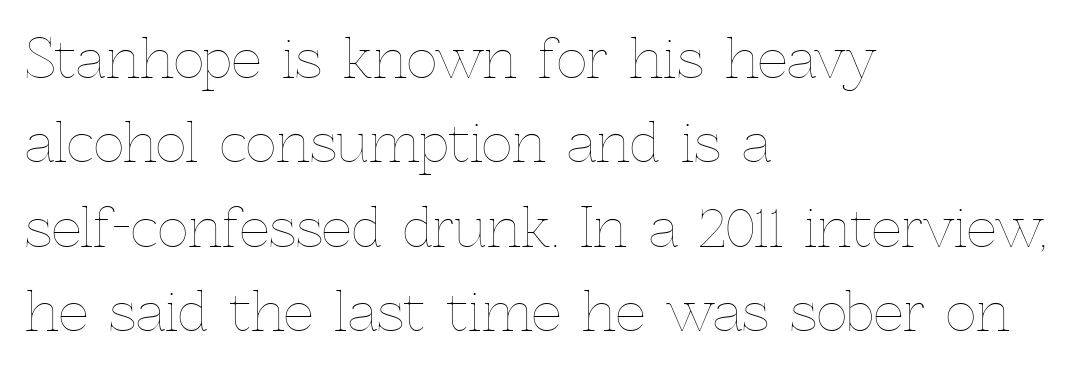
Weight: in the light-to-regular range. The typesetter chose a ragged-right arrangement here. Successive baselines arrive at the customary interval. Ordinary non-slanted type is in use. Anything drawn beneath the words? Only blank space. The rendering uses natural spacing where letterforms have individual widths.
